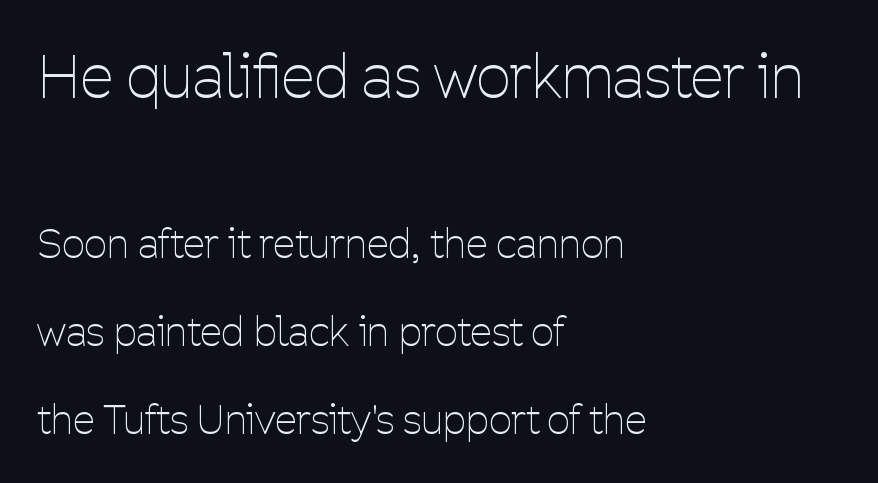
{"serif": "no", "italic": "no", "bold": "no", "weight": "thin", "width": "condensed", "stroke_contrast": "low", "x_height": "medium", "monospaced": "no", "underline": "no", "align": "left", "line_spacing": "loose", "line_spacing_ratio": 2.2, "letter_spacing": "normal", "letter_spacing_em": 0.0, "larger_block": "first", "size_ratio": 1.5, "glyph_px": 60}
